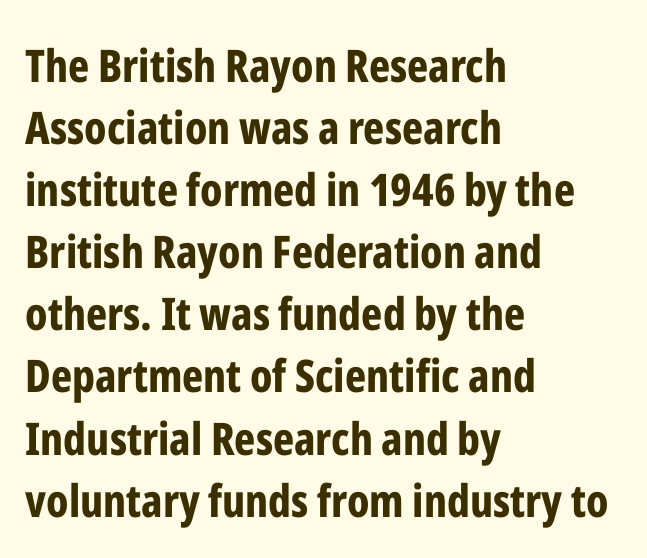
Check where the strokes stop: nothing finishes them off — pure sans. This sample uses an upright cut, with every glyph sitting square on the baseline. The leading is moderate, giving the passage an even texture. Beneath every word, the page is bare. Horizontally, the lines are justified to the leading edge only.
